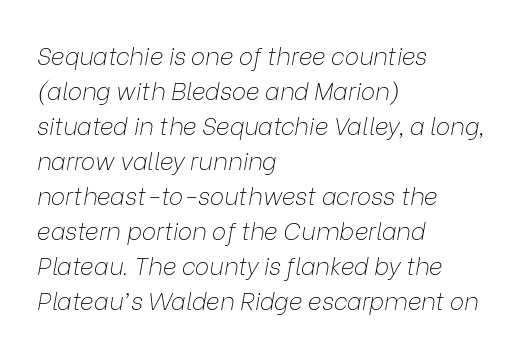
The image shows 24 px text type, italic (leaning right); set left-aligned, normal line spacing (1.46x), normal letter spacing, not underlined.
